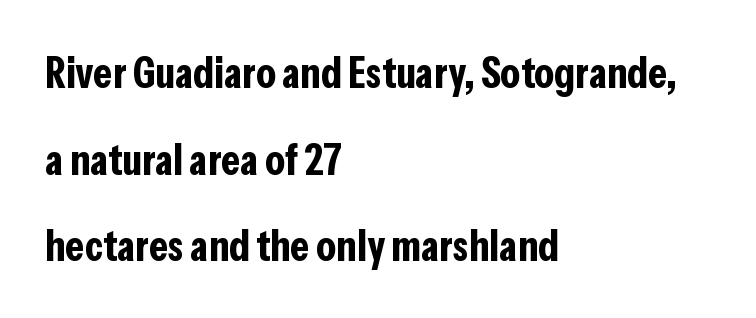
{"serif": "no", "italic": "no", "bold": "yes", "weight": "bold", "width": "condensed", "stroke_contrast": "low", "x_height": "medium", "monospaced": "no", "underline": "no", "align": "left", "line_spacing": "loose", "line_spacing_ratio": 1.97, "letter_spacing": "normal", "letter_spacing_em": 0.0, "glyph_px": 44}
